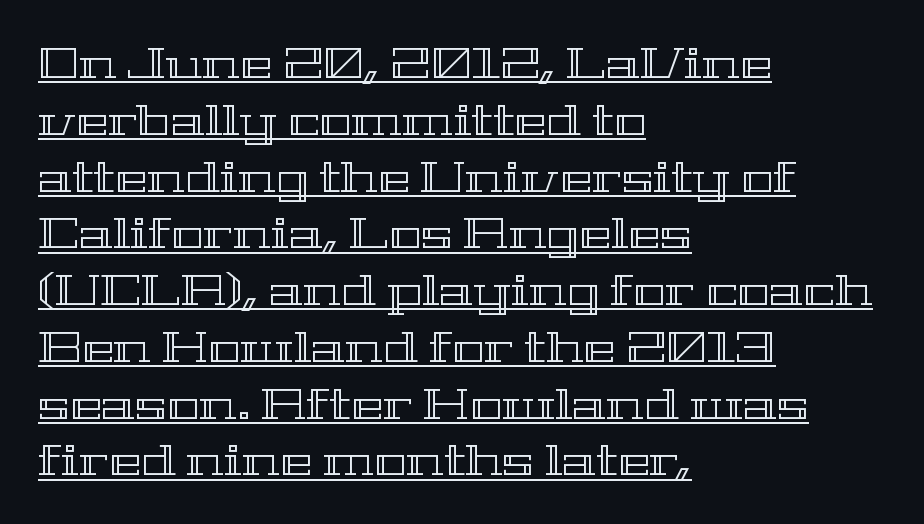
{"italic": "no", "width": "wide", "x_height": "medium", "monospaced": "no", "underline": "yes", "align": "left", "line_spacing": "normal", "line_spacing_ratio": 1.32, "letter_spacing": "normal", "letter_spacing_em": 0.0, "glyph_px": 43}
